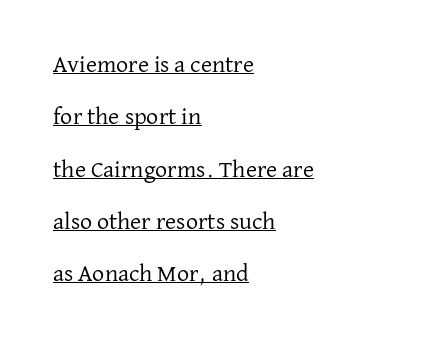
Q: Is the text bold? A: No.
Q: Is the text italic (slanted)? A: No, it is upright.
Q: Is the text underlined? A: Yes.
Q: How is the paragraph aligned? A: Left-aligned.
Q: Is the spacing between letters normal or unusually wide? A: Normal.
Q: Is the spacing between lines tight, normal or loose? A: Loose.
